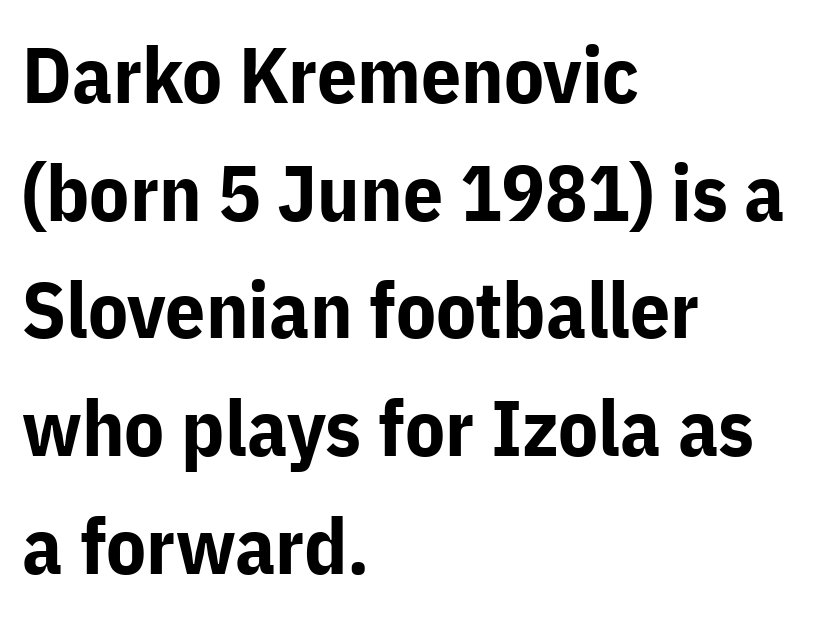
Q: Is the text bold? A: Yes.
Q: Is the text italic (slanted)? A: No, it is upright.
Q: Is the typeface a serif or a sans-serif typeface? A: Sans-serif.
Q: Is the text underlined? A: No.
Q: How is the paragraph aligned? A: Left-aligned.
Q: Is the spacing between letters normal or unusually wide? A: Normal.
Q: Is the spacing between lines tight, normal or loose? A: Normal.
Q: Width (condensed, normal, or wide)? A: Normal.
Q: Stroke contrast? A: Low.
Q: x-height? A: Medium.
Q: Monospaced? A: No.
